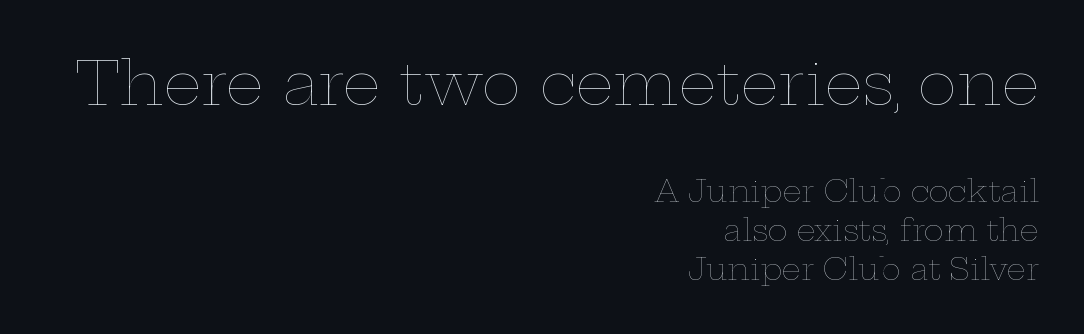
This sample keeps an unexceptional amount of space between lines. Is the stroke heavy? The answer is a plain regular-or-lighter. This rendering leaves character spacing at its baseline value. Character widths vary here, with narrow letters taking less room than wide ones. A flush-right, rag-left setting is used for this passage.
